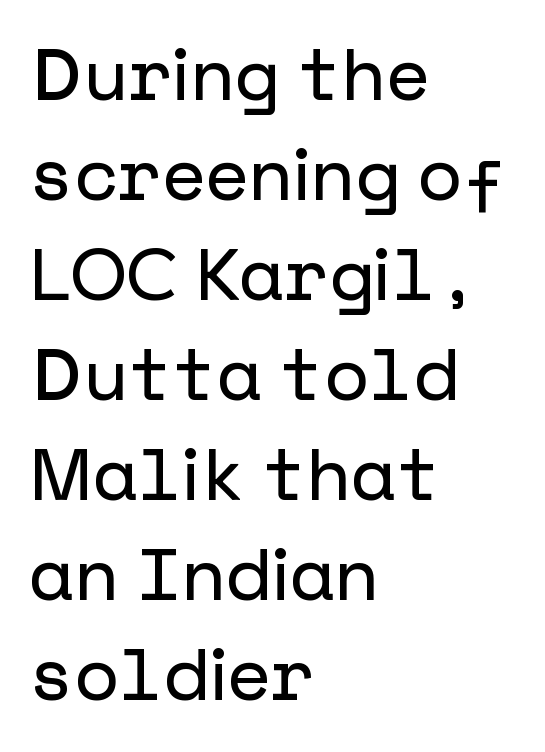
Q: Is the text italic (slanted)? A: No, it is upright.
Q: Is the typeface a serif or a sans-serif typeface? A: Sans-serif.
Q: Is the text underlined? A: No.
Q: How is the paragraph aligned? A: Left-aligned.
Q: Is the spacing between letters normal or unusually wide? A: Normal.
Q: Is the spacing between lines tight, normal or loose? A: Normal.
Q: Width (condensed, normal, or wide)? A: Normal.
Q: Stroke contrast? A: Low.
Q: x-height? A: Medium.
